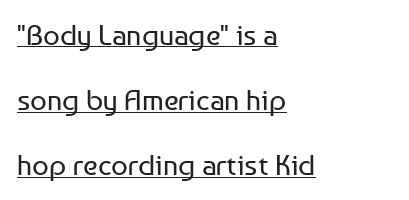
Q: Is the text bold? A: No.
Q: Is the text italic (slanted)? A: No, it is upright.
Q: Is the typeface a serif or a sans-serif typeface? A: Sans-serif.
Q: Is the text underlined? A: Yes.
Q: How is the paragraph aligned? A: Left-aligned.
Q: Is the spacing between letters normal or unusually wide? A: Normal.
Q: Is the spacing between lines tight, normal or loose? A: Loose.
Q: Width (condensed, normal, or wide)? A: Normal.
Q: Stroke contrast? A: Low.
Q: x-height? A: Medium.
Q: Monospaced? A: No.
